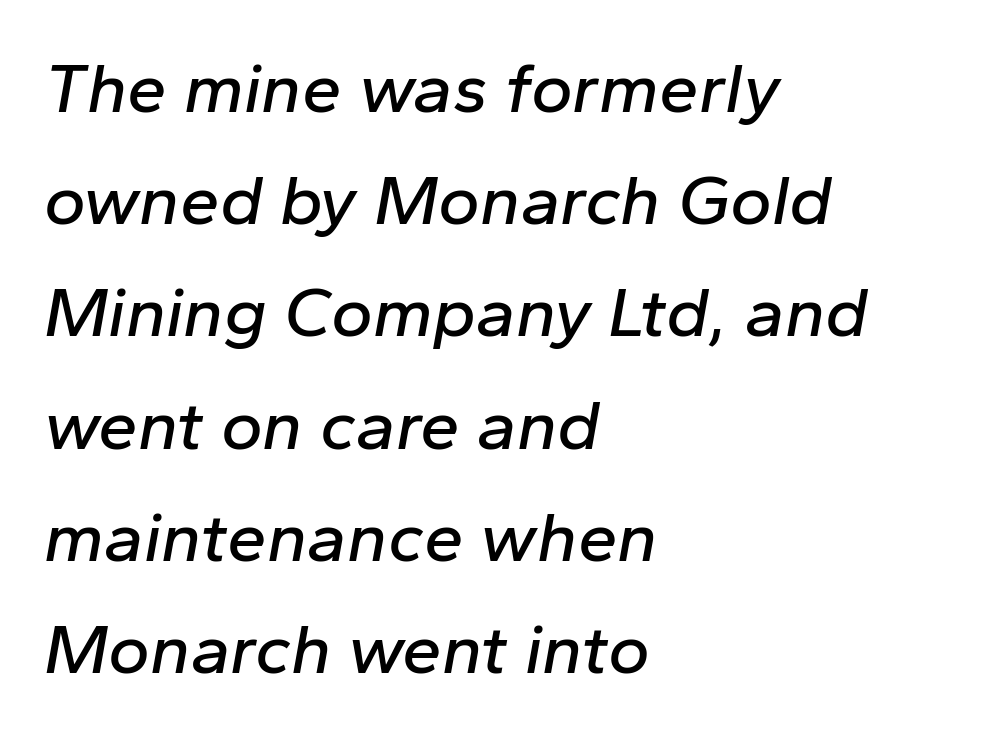
The image shows 71 px text type, italic (leaning right); set left-aligned, normal line spacing (1.58x), normal letter spacing, not underlined; low stroke contrast and a medium x-height.
